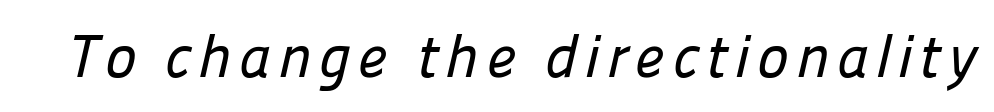
The image shows 60 px sans-serif type; set not underlined; low stroke contrast and a medium x-height.
